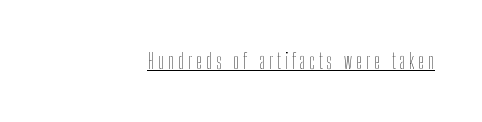
The paragraph shown leans on its right margin. Heft: none added — not bold. Every stem runs plumb, perpendicular to the baseline. Somebody hit Ctrl+U on this one — the words are underlined.
